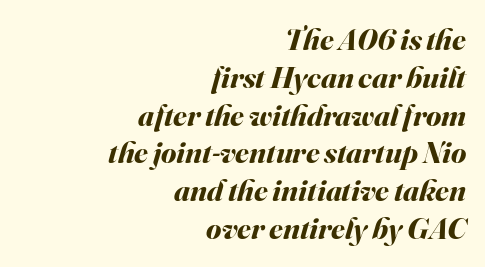
{"italic": "yes", "lean": "right", "slant_degrees": 16, "bold": "yes", "weight": "bold", "width": "normal", "stroke_contrast": "medium", "x_height": "small", "monospaced": "no", "underline": "no", "align": "right", "line_spacing_ratio": 1.22, "letter_spacing": "normal", "letter_spacing_em": 0.0, "glyph_px": 31}
